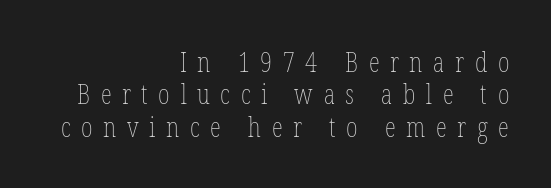
Q: Is the text bold? A: No.
Q: Is the text italic (slanted)? A: No, it is upright.
Q: Is the text underlined? A: No.
Q: How is the paragraph aligned? A: Right-aligned.
Q: Is the spacing between letters normal or unusually wide? A: Unusually wide.
Q: Width (condensed, normal, or wide)? A: Condensed.
Q: Stroke contrast? A: Low.
Q: x-height? A: Medium.
Q: Monospaced? A: No.
